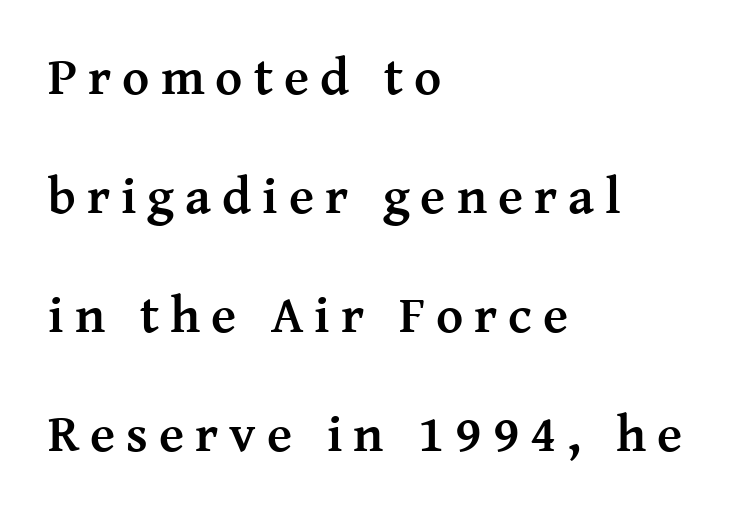
{"serif": "yes", "italic": "no", "bold": "yes", "weight": "semibold", "width": "normal", "stroke_contrast": "medium", "x_height": "medium", "monospaced": "no", "underline": "no", "align": "left", "line_spacing": "loose", "line_spacing_ratio": 2.29, "letter_spacing": "wide", "letter_spacing_em": 0.21, "glyph_px": 52}
